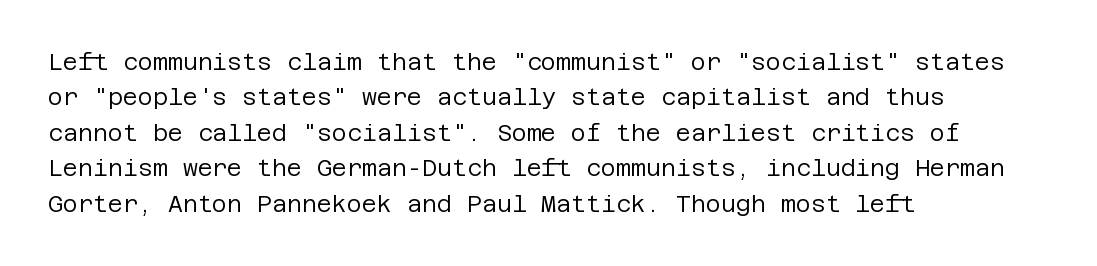
{"italic": "no", "bold": "no", "underline": "no", "align": "left", "line_spacing": "normal", "line_spacing_ratio": 1.54, "letter_spacing": "normal", "letter_spacing_em": 0.0, "glyph_px": 23}
